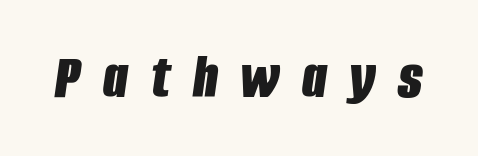
{"italic": "yes", "lean": "right", "slant_degrees": 8, "bold": "yes", "weight": "bold", "width": "condensed", "stroke_contrast": "low", "x_height": "large", "monospaced": "no", "underline": "no", "letter_spacing": "wide", "letter_spacing_em": 0.35, "glyph_px": 64}
